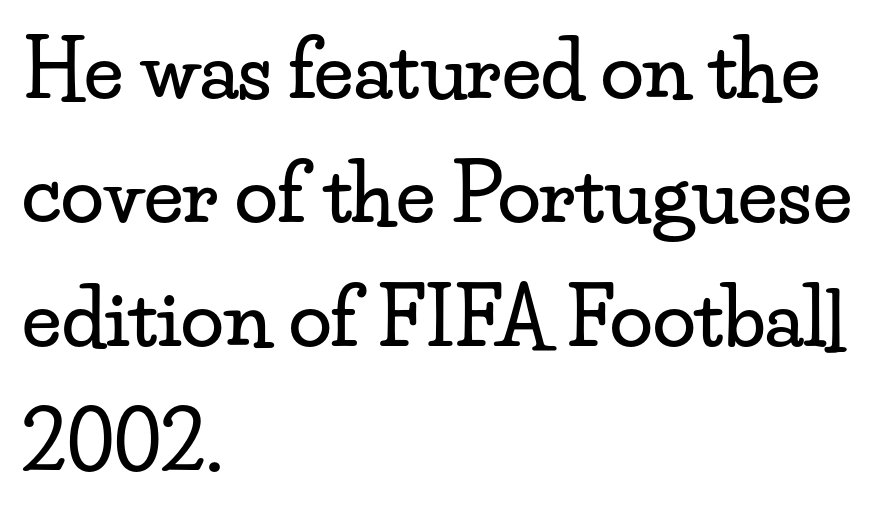
Q: Is the text italic (slanted)? A: No, it is upright.
Q: Is the typeface a serif or a sans-serif typeface? A: Serif.
Q: Is the text underlined? A: No.
Q: How is the paragraph aligned? A: Left-aligned.
Q: Is the spacing between letters normal or unusually wide? A: Normal.
Q: Is the spacing between lines tight, normal or loose? A: Normal.
Q: Width (condensed, normal, or wide)? A: Wide.
Q: Stroke contrast? A: Low.
Q: x-height? A: Small.
Q: Monospaced? A: No.
